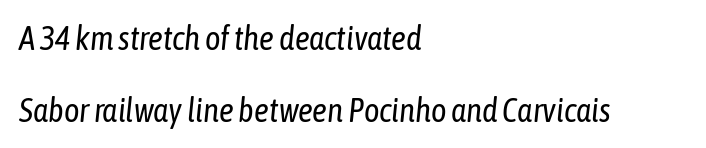
The image shows 33 px regular-weight, condensed type, italic (leaning right); set left-aligned, loose line spacing (2.18x), normal letter spacing, not underlined; low stroke contrast and a medium x-height.
